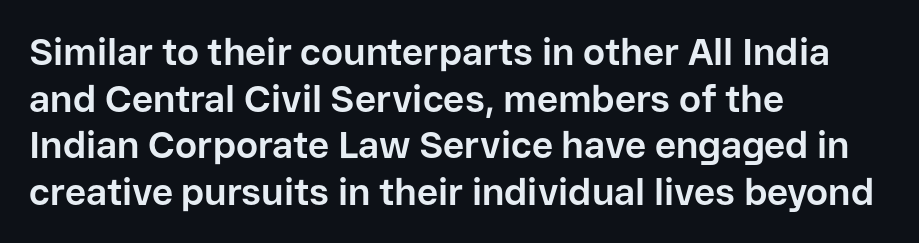
Q: Is the text bold? A: Yes.
Q: Is the text italic (slanted)? A: No, it is upright.
Q: Is the typeface a serif or a sans-serif typeface? A: Sans-serif.
Q: Is the text underlined? A: No.
Q: How is the paragraph aligned? A: Left-aligned.
Q: Is the spacing between letters normal or unusually wide? A: Normal.
Q: Is the spacing between lines tight, normal or loose? A: Normal.
Q: Width (condensed, normal, or wide)? A: Normal.
Q: Stroke contrast? A: Low.
Q: x-height? A: Medium.
Q: Monospaced? A: No.
